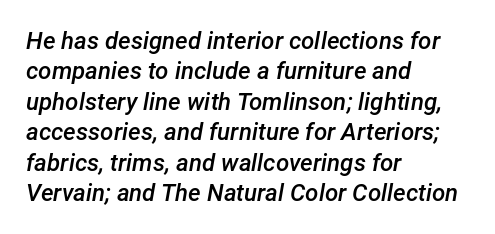
The image shows 24 px text type, italic (leaning right); set left-aligned, normal line spacing (1.27x), normal letter spacing, not underlined.
